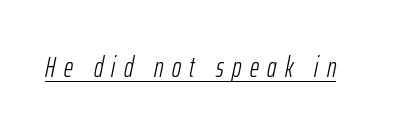
Q: Is the text bold? A: No.
Q: Is the text italic (slanted)? A: Yes, it leans right by about 12 degrees.
Q: Is the text underlined? A: Yes.
Q: Is the spacing between letters normal or unusually wide? A: Unusually wide.
Q: Width (condensed, normal, or wide)? A: Condensed.
Q: Stroke contrast? A: Low.
Q: x-height? A: Medium.
Q: Monospaced? A: No.
